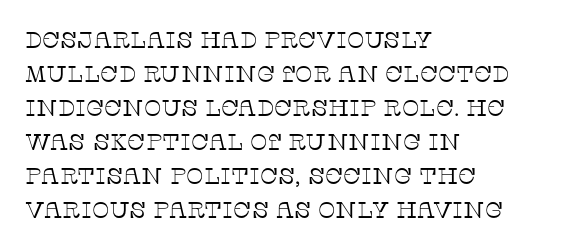
The image shows 23 px text type, upright; set left-aligned, normal line spacing (1.48x), normal letter spacing, not underlined.
